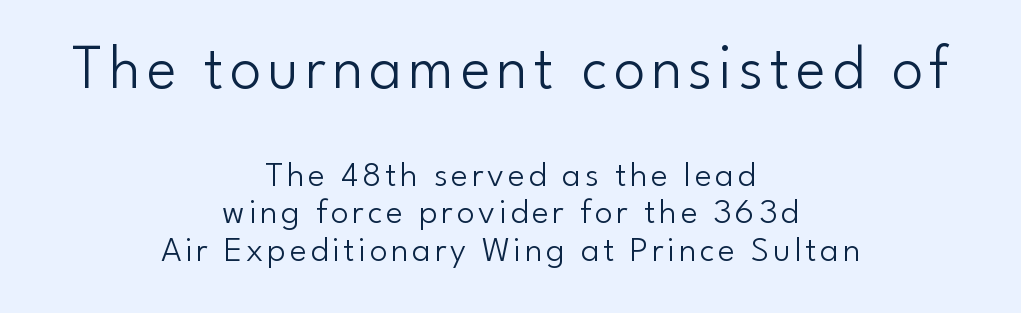
Q: Is the text bold? A: No.
Q: Is the text italic (slanted)? A: No, it is upright.
Q: Is the typeface a serif or a sans-serif typeface? A: Sans-serif.
Q: Is the text underlined? A: No.
Q: How is the paragraph aligned? A: Centered.
Q: Is the spacing between lines tight, normal or loose? A: Tight.
Q: Which block of text is set in a larger size, the first (top) or the second (bottom)? A: The first (top) one.
Q: Width (condensed, normal, or wide)? A: Normal.
Q: Stroke contrast? A: Low.
Q: x-height? A: Small.
Q: Monospaced? A: No.
